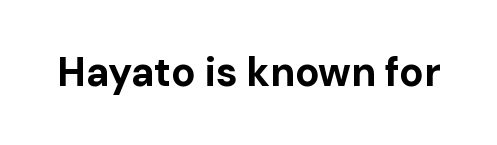
The type is set solid horizontally, with unmodified tracking. Descenders are the only things crossing below the line. Every letter is thick-stroked: bold, no question. Each letter keeps its own natural width here, so spacing adapts to shape.
